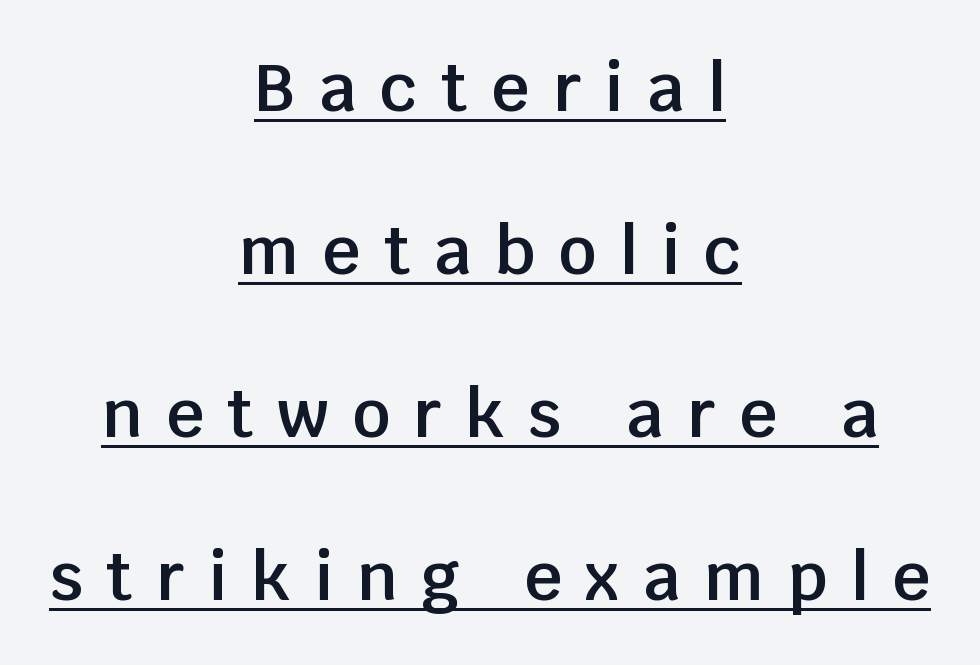
{"serif": "no", "italic": "no", "bold": "semi", "weight": "semibold", "width": "normal", "stroke_contrast": "low", "x_height": "large", "monospaced": "no", "underline": "yes", "align": "center", "line_spacing": "loose", "line_spacing_ratio": 2.47, "letter_spacing": "wide", "letter_spacing_em": 0.36, "glyph_px": 66}
